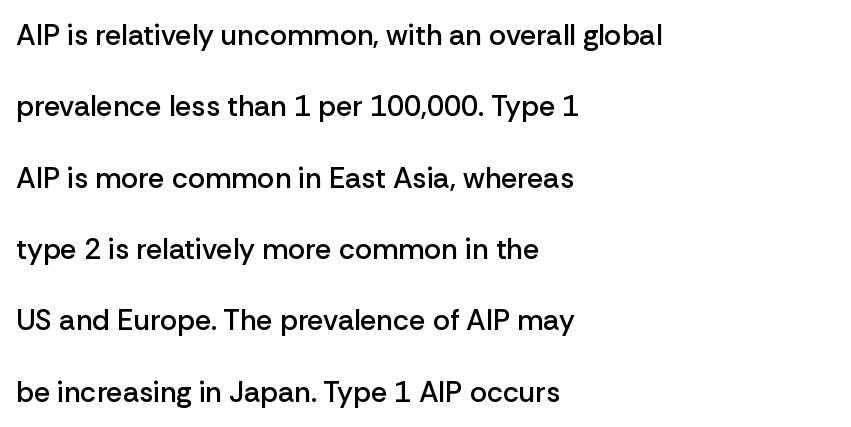
{"serif": "no", "italic": "no", "bold": "semi", "weight": "semibold", "width": "normal", "stroke_contrast": "low", "x_height": "medium", "monospaced": "no", "underline": "no", "align": "left", "line_spacing": "loose", "line_spacing_ratio": 2.46, "letter_spacing": "normal", "letter_spacing_em": 0.0, "glyph_px": 29}
